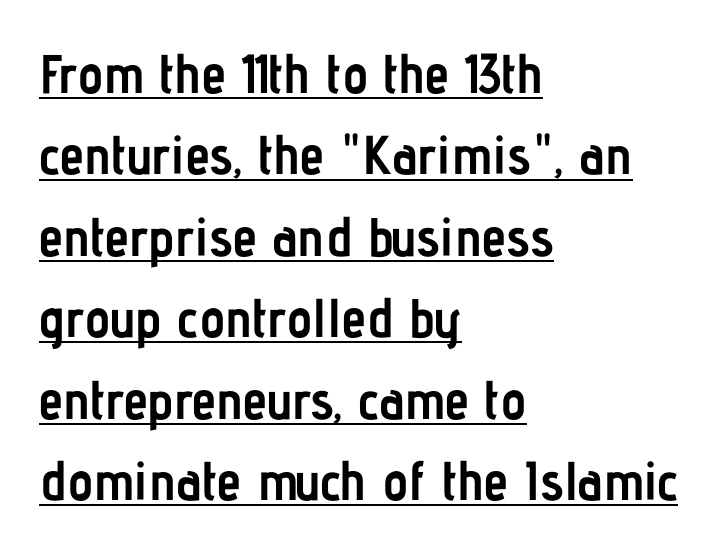
The image shows 55 px semibold, condensed sans-serif type, upright; set left-aligned, normal line spacing (1.48x), normal letter spacing, underlined; low stroke contrast and a medium x-height.
